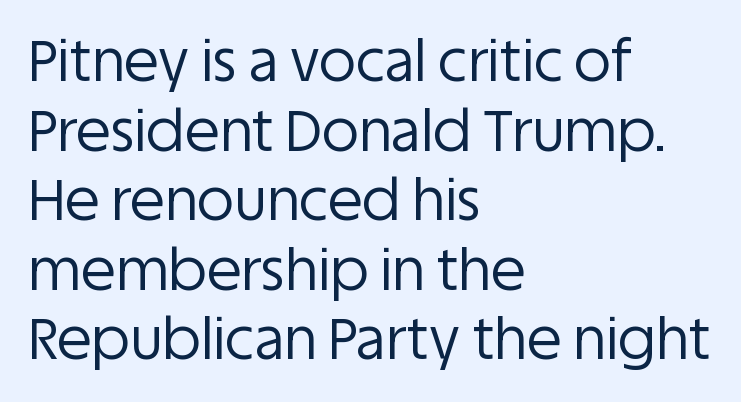
Q: Is the text bold? A: No.
Q: Is the text italic (slanted)? A: No, it is upright.
Q: Is the typeface a serif or a sans-serif typeface? A: Sans-serif.
Q: Is the text underlined? A: No.
Q: How is the paragraph aligned? A: Left-aligned.
Q: Is the spacing between letters normal or unusually wide? A: Normal.
Q: Width (condensed, normal, or wide)? A: Normal.
Q: Stroke contrast? A: Low.
Q: x-height? A: Large.
Q: Monospaced? A: No.
